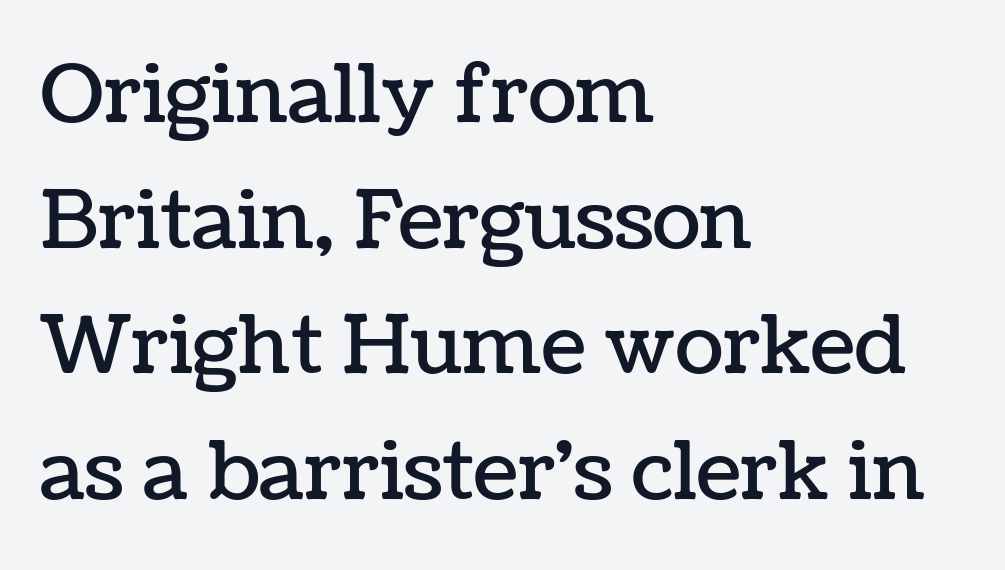
The image shows 80 px text type, upright; set left-aligned, normal line spacing (1.57x), normal letter spacing, not underlined; low stroke contrast and a medium x-height.
